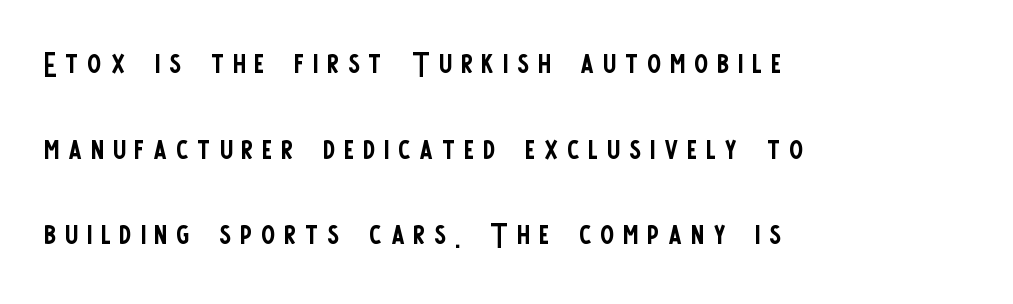
Q: Is the text bold? A: No.
Q: Is the text italic (slanted)? A: No, it is upright.
Q: Is the typeface a serif or a sans-serif typeface? A: Sans-serif.
Q: Is the text underlined? A: No.
Q: How is the paragraph aligned? A: Left-aligned.
Q: Is the spacing between letters normal or unusually wide? A: Unusually wide.
Q: Is the spacing between lines tight, normal or loose? A: Loose.
Q: Width (condensed, normal, or wide)? A: Condensed.
Q: Stroke contrast? A: Low.
Q: x-height? A: Large.
Q: Monospaced? A: No.
